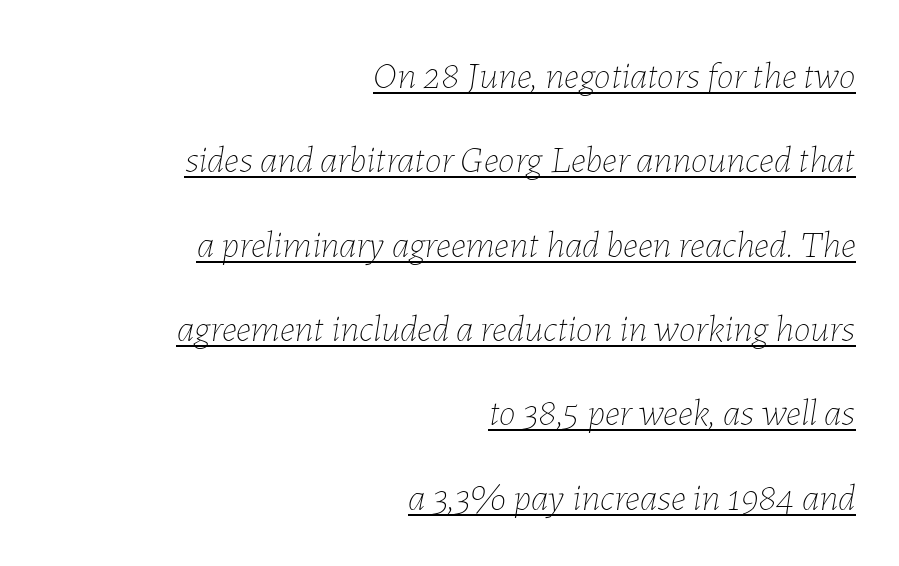
Q: Is the text bold? A: No.
Q: Is the text italic (slanted)? A: Yes, it leans right by about 7 degrees.
Q: Is the text underlined? A: Yes.
Q: How is the paragraph aligned? A: Right-aligned.
Q: Is the spacing between letters normal or unusually wide? A: Normal.
Q: Is the spacing between lines tight, normal or loose? A: Loose.
Q: Width (condensed, normal, or wide)? A: Normal.
Q: Stroke contrast? A: Low.
Q: x-height? A: Medium.
Q: Monospaced? A: No.
